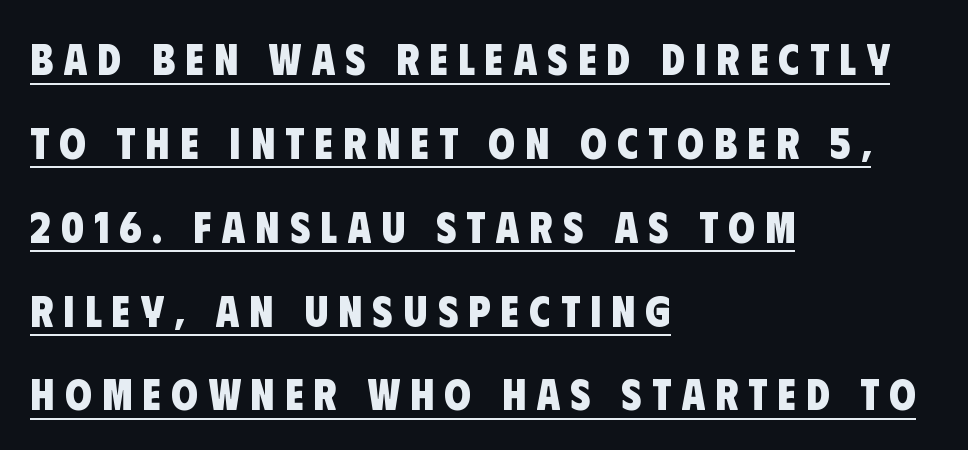
The image shows 43 px heavy, condensed sans-serif type; set left-aligned, loose line spacing (1.95x), unusually wide letter spacing (+0.24 em), underlined; low stroke contrast and a large x-height.
